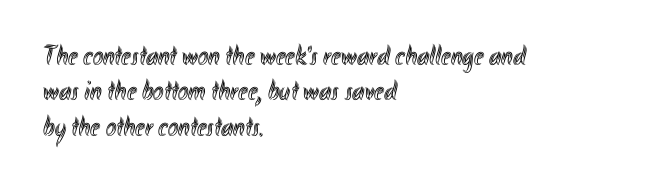
The image shows 28 px condensed type; set left-aligned, normal line spacing (1.26x), normal letter spacing, not underlined; a small x-height.
